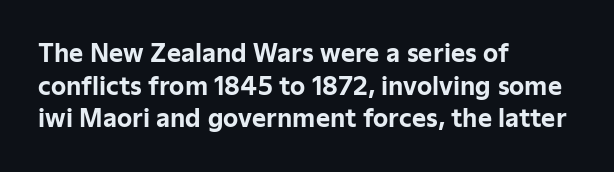
{"italic": "no", "bold": "yes", "underline": "no", "align": "left", "line_spacing": "normal", "line_spacing_ratio": 1.36, "letter_spacing": "normal", "letter_spacing_em": 0.0, "glyph_px": 24}
